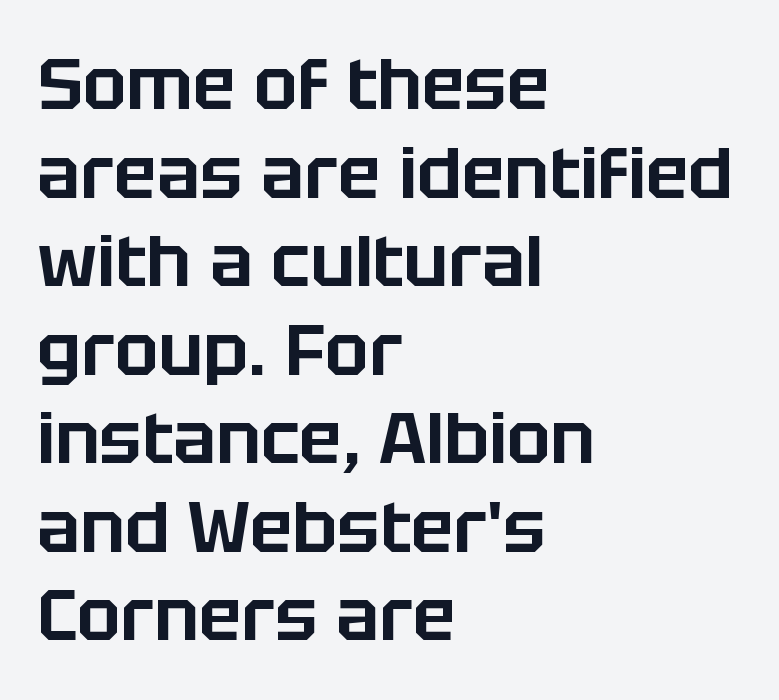
{"serif": "no", "italic": "no", "width": "normal", "stroke_contrast": "low", "x_height": "large", "monospaced": "no", "underline": "no", "align": "left", "line_spacing_ratio": 1.23, "letter_spacing": "normal", "letter_spacing_em": 0.0, "glyph_px": 72}
